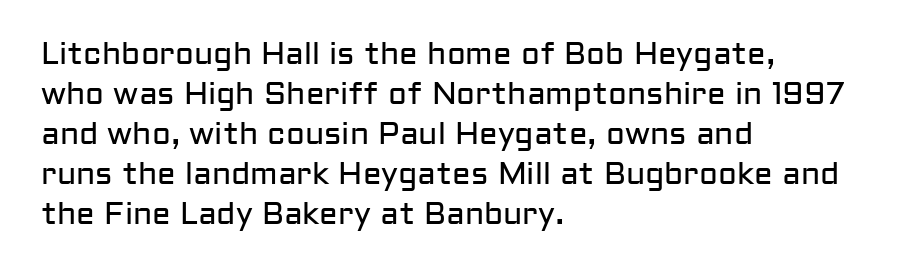
{"serif": "no", "italic": "no", "bold": "no", "weight": "regular", "width": "normal", "stroke_contrast": "low", "x_height": "medium", "monospaced": "no", "underline": "no", "align": "left", "line_spacing": "normal", "line_spacing_ratio": 1.29, "letter_spacing": "normal", "letter_spacing_em": 0.0, "glyph_px": 31}
